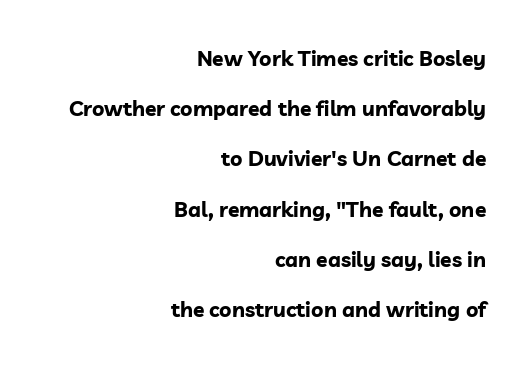
Compared with a flush-left layout, this one pins lines to the opposite, right side. The font is running at its bold setting. Descenders are the only things crossing below the line. The line texture is even and compact thanks to regular tracking. The leading is generous, giving the passage an open texture. If you drew a line through each stem, it would be perfectly vertical.
